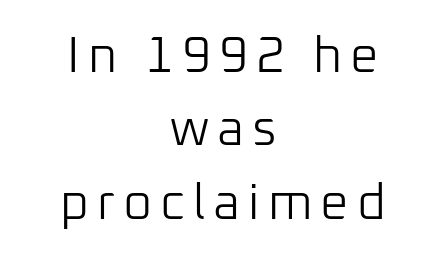
Each new line begins a customary step beneath the previous one. No heavy texture on the line: the type isn't bold. Italic: no, the glyphs are upright roman. The rendering shows plain stroke endings on the letterforms — a sans-serif design. Each line is balanced around a shared central axis.
